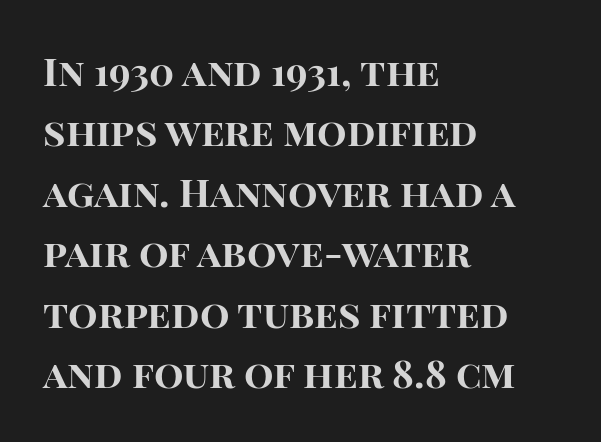
The image shows 39 px bold sans-serif type, upright; set left-aligned, normal line spacing (1.55x), normal letter spacing, not underlined; high stroke contrast and a large x-height.
